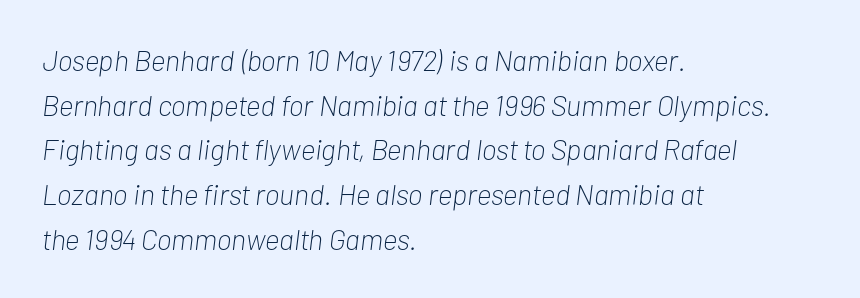
The image shows 29 px light, condensed type, italic (leaning right); set left-aligned, normal line spacing (1.54x), normal letter spacing, not underlined; low stroke contrast and a medium x-height.
